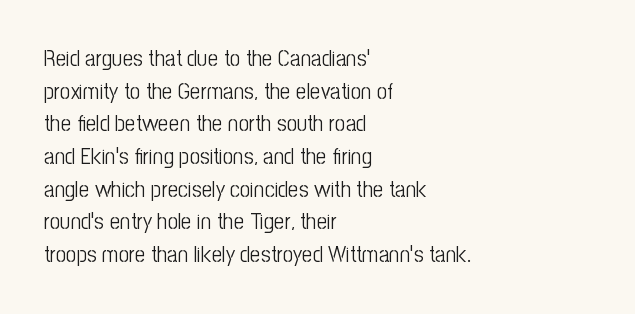
Q: Is the text bold? A: No.
Q: Is the text italic (slanted)? A: No, it is upright.
Q: Is the text underlined? A: No.
Q: How is the paragraph aligned? A: Left-aligned.
Q: Is the spacing between letters normal or unusually wide? A: Normal.
Q: Is the spacing between lines tight, normal or loose? A: Normal.
